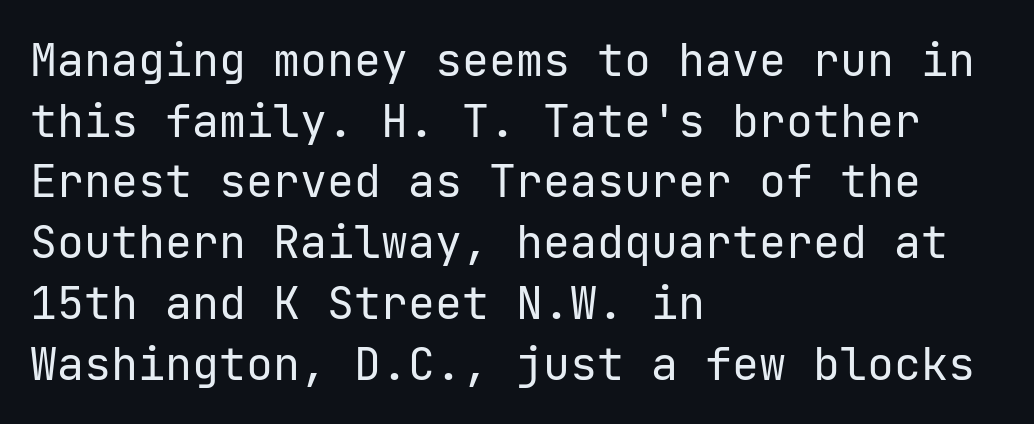
Ordinary non-slanted type is in use. Regular leading. The rendering anchors every line to the left-hand side. These lines are composed in type without serifs. Underlining? Definitely not there.
